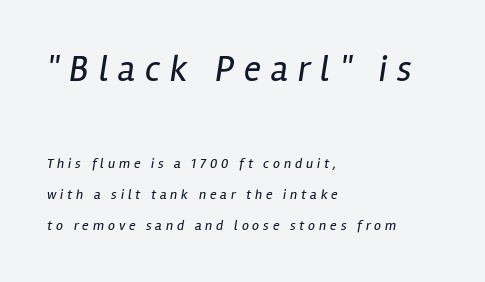
{"italic": "yes", "lean": "right", "slant_degrees": 12, "bold": "no", "weight": "regular", "width": "condensed", "stroke_contrast": "low", "x_height": "medium", "monospaced": "no", "underline": "no", "align": "left", "line_spacing": "loose", "line_spacing_ratio": 2.2, "letter_spacing": "wide", "letter_spacing_em": 0.27, "larger_block": "first", "size_ratio": 2.57, "glyph_px": 36}
